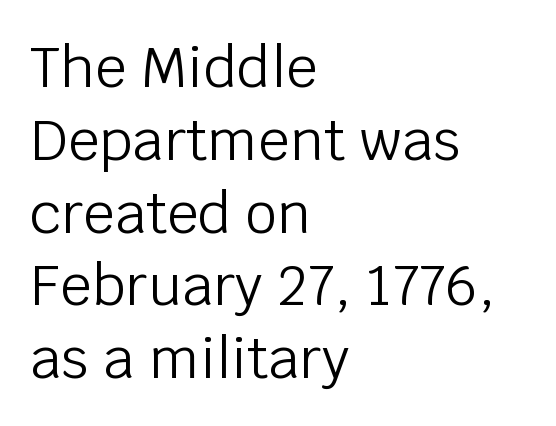
A typesetter would call this leading conventional body-copy spacing. Here the glyphs are tracked normally, forming tight word shapes. The passage shown is typed in a proportional face where columns would drift. I'd call this a sans setting — the letters go barefoot.
